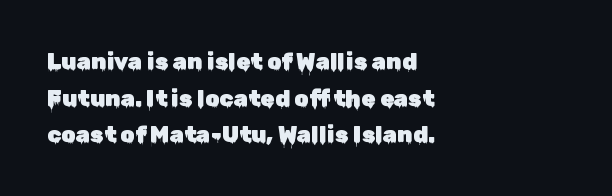
Rendered with straight, roman letterforms. Notice how the passage keeps a crisp vertical edge on the left only. A typesetter would call this leading conventional body-copy spacing. Is the letter spacing exaggerated? No — it looks like the ordinary default.
